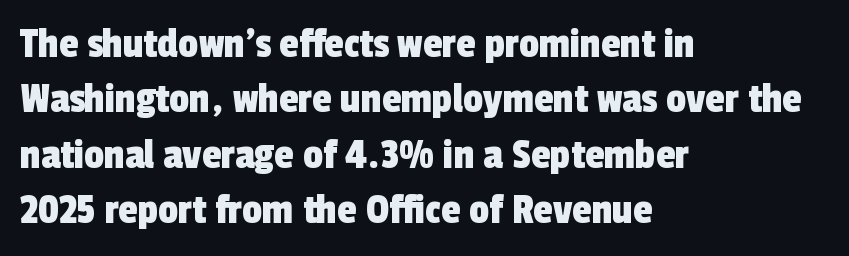
The image shows 44 px condensed sans-serif type; set left-aligned, normal line spacing (1.26x), normal letter spacing, not underlined; a medium x-height.
